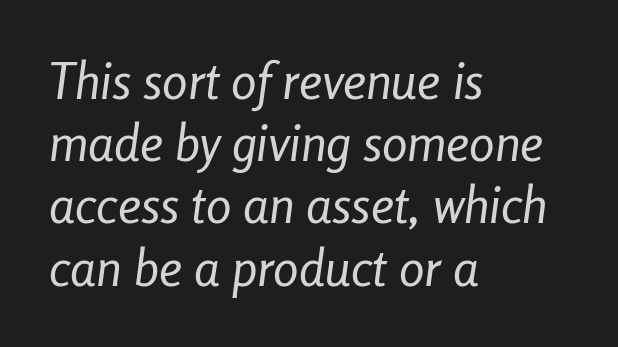
The image shows 51 px regular-weight, condensed type, italic (leaning right); set left-aligned, line spacing 1.22x, normal letter spacing, not underlined; low stroke contrast and a medium x-height.
